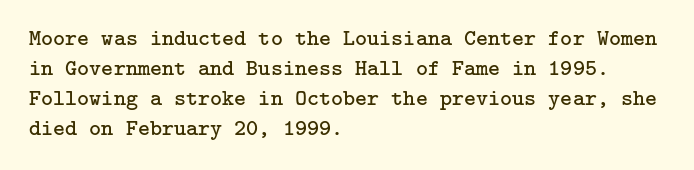
The lines are quadded left. The font sits on the lighter half of the weight spectrum, regular included. Tracking here is standard; glyphs follow each other at the usual distance. Italic? Not at all — the glyphs are vertical. Rule under the text: the space is simply empty.
